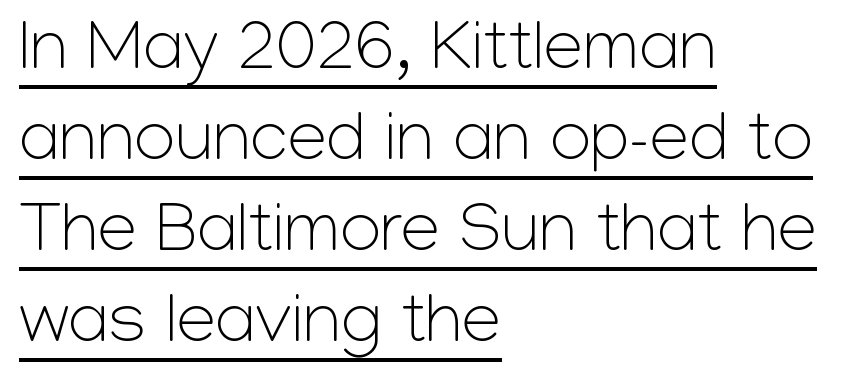
{"serif": "no", "italic": "no", "bold": "no", "weight": "light", "width": "normal", "stroke_contrast": "low", "x_height": "medium", "monospaced": "no", "underline": "yes", "align": "left", "line_spacing": "normal", "line_spacing_ratio": 1.28, "letter_spacing": "normal", "letter_spacing_em": 0.0, "glyph_px": 71}
